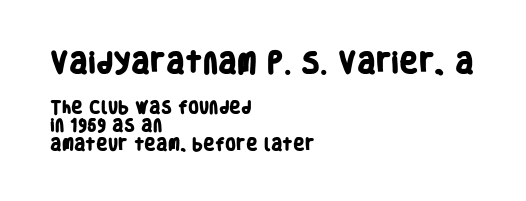
Look at the stroke-to-counter ratio: heavy, a bold. Only glyphs here, with clear space below each row. Horizontal alignment here is leftward, the default for most running prose. Between these two stacked blocks, the higher one wins on size.
